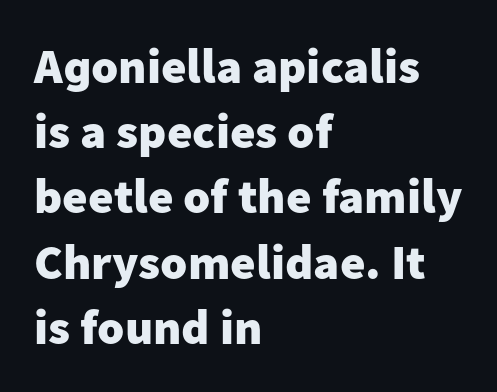
Q: Is the text bold? A: Yes.
Q: Is the text italic (slanted)? A: No, it is upright.
Q: Is the typeface a serif or a sans-serif typeface? A: Sans-serif.
Q: Is the text underlined? A: No.
Q: How is the paragraph aligned? A: Left-aligned.
Q: Is the spacing between letters normal or unusually wide? A: Normal.
Q: Is the spacing between lines tight, normal or loose? A: Normal.
Q: Width (condensed, normal, or wide)? A: Normal.
Q: Stroke contrast? A: Low.
Q: x-height? A: Medium.
Q: Monospaced? A: No.
